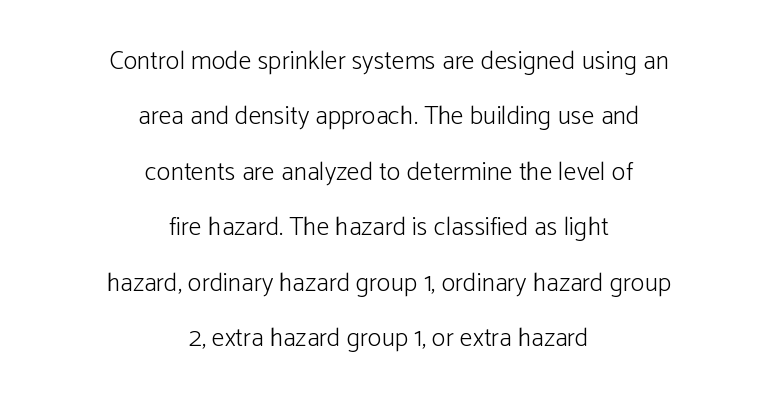
Q: Is the text bold? A: No.
Q: Is the text italic (slanted)? A: No, it is upright.
Q: Is the text underlined? A: No.
Q: How is the paragraph aligned? A: Centered.
Q: Is the spacing between letters normal or unusually wide? A: Normal.
Q: Is the spacing between lines tight, normal or loose? A: Loose.
